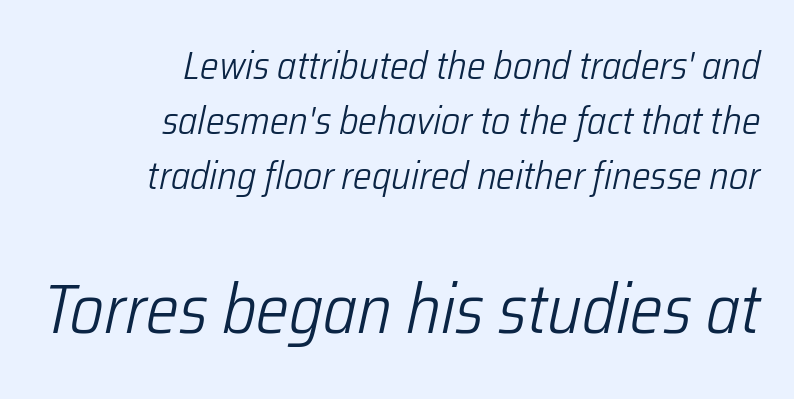
No word sits above an underline. Default kerning and tracking; the words read as compact shapes. This sample has the flowing, uneven cadence of proportional lettering. If you drew a line through each stem, it would be angled.
